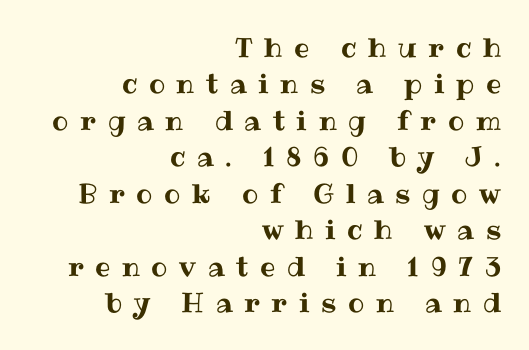
{"italic": "no", "underline": "no", "align": "right", "line_spacing": "normal", "line_spacing_ratio": 1.35, "letter_spacing": "wide", "letter_spacing_em": 0.43, "glyph_px": 27}
